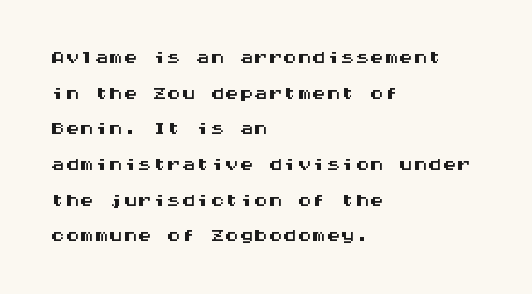
Underline: absent. You can tell from the bare stems that sans-serif type was used. Compared with a centered layout, this one pins lines to the left instead. The line texture is even and compact thanks to regular tracking.
